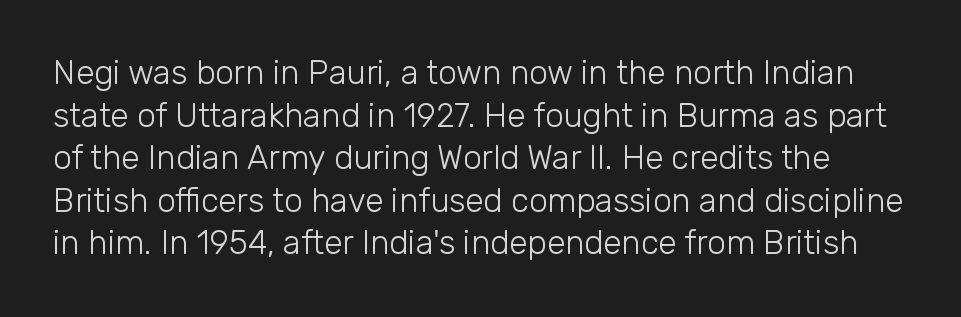
Varying glyph widths throughout — classic text-font behaviour. Counters stay open thanks to moderate or lighter strokes. The passage shown stacks its lines at a standard gap. The words here are not underlined. The gaps between neighbouring characters are ordinary and unremarkable.
